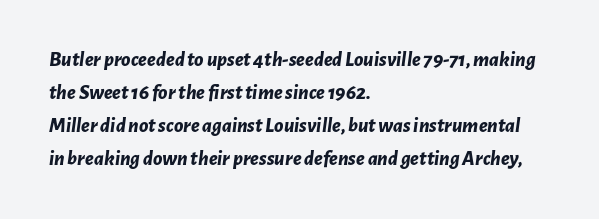
Q: Is the text bold? A: Yes.
Q: Is the text italic (slanted)? A: Yes, it leans right by about 7 degrees.
Q: Is the text underlined? A: No.
Q: How is the paragraph aligned? A: Left-aligned.
Q: Is the spacing between letters normal or unusually wide? A: Normal.
Q: Is the spacing between lines tight, normal or loose? A: Normal.
